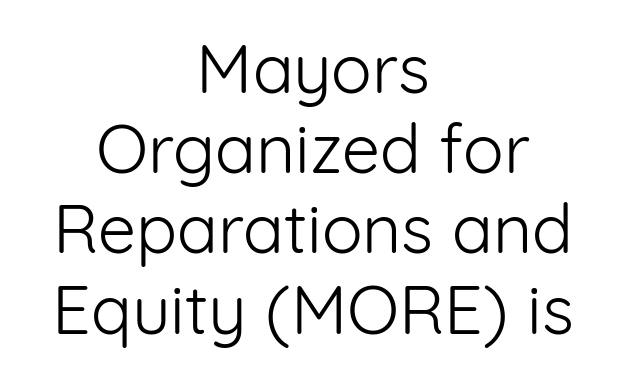
{"serif": "no", "italic": "no", "bold": "no", "weight": "light", "width": "normal", "stroke_contrast": "low", "x_height": "medium", "monospaced": "no", "underline": "no", "align": "center", "line_spacing_ratio": 1.18, "letter_spacing": "normal", "letter_spacing_em": 0.0, "glyph_px": 68}
